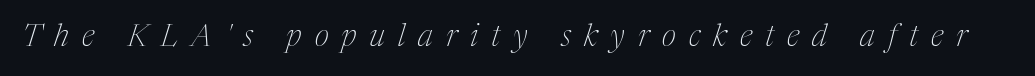
The image shows 31 px thin, condensed serif type, italic (leaning right); set unusually wide letter spacing (+0.42 em), not underlined; medium stroke contrast and a medium x-height.
